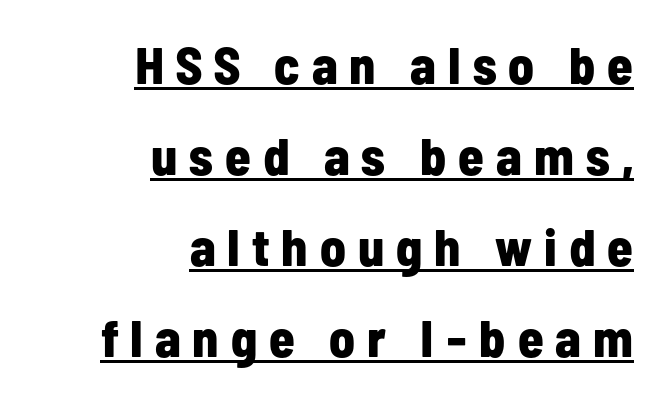
The image shows 52 px bold, condensed sans-serif type, upright; set right-aligned, line spacing 1.75x, unusually wide letter spacing (+0.23 em), underlined; low stroke contrast and a medium x-height.
